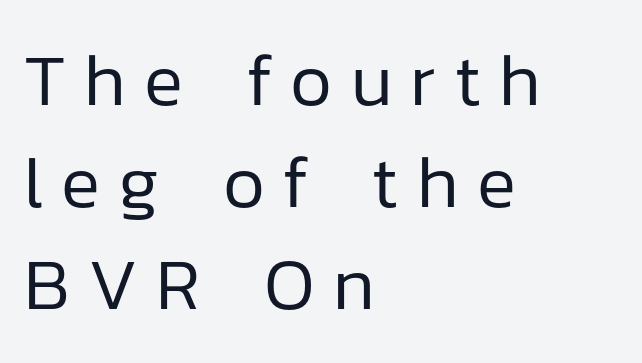
{"serif": "no", "italic": "no", "bold": "no", "weight": "regular", "width": "normal", "stroke_contrast": "low", "x_height": "medium", "monospaced": "no", "underline": "no", "align": "left", "line_spacing": "normal", "line_spacing_ratio": 1.4, "letter_spacing": "wide", "letter_spacing_em": 0.25, "glyph_px": 73}
